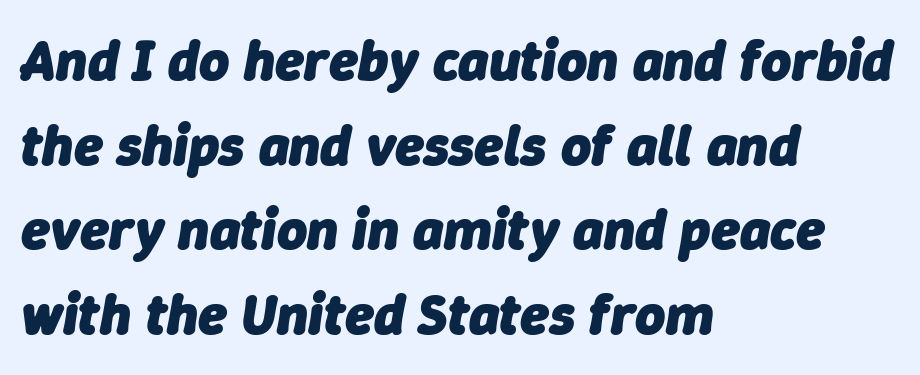
The rendering uses natural spacing where letterforms have individual widths. The passage shown is not underscored anywhere. The rendering applies a slant to the glyphs. Caption: bold face, heavy strokes.
